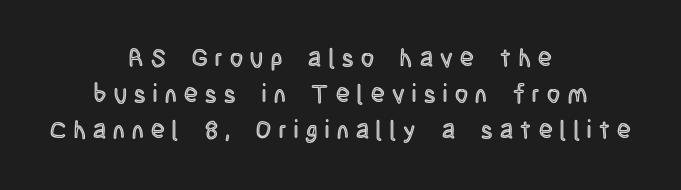
Q: Is the text italic (slanted)? A: No, it is upright.
Q: Is the text underlined? A: No.
Q: How is the paragraph aligned? A: Centered.
Q: Is the spacing between letters normal or unusually wide? A: Unusually wide.
Q: Is the spacing between lines tight, normal or loose? A: Normal.
